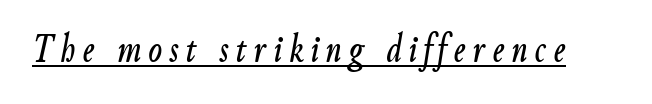
Q: Is the text italic (slanted)? A: Yes, it leans right by about 9 degrees.
Q: Is the text underlined? A: Yes.
Q: Width (condensed, normal, or wide)? A: Condensed.
Q: Stroke contrast? A: Low.
Q: x-height? A: Small.
Q: Monospaced? A: No.
